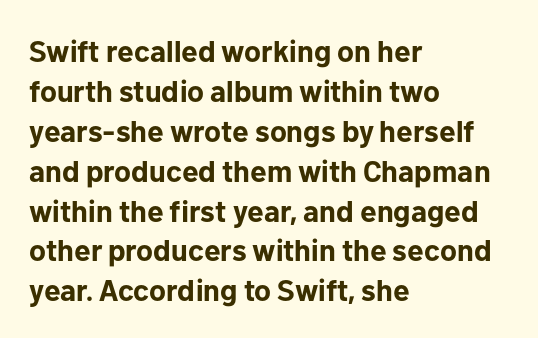
Is there much room between lines? A standard amount, neither cramped nor airy. Tall strokes in this sample are plumb rather than angled. Here the glyphs are tracked normally, forming tight word shapes. Plenty of ink on the page — the face is bold.
